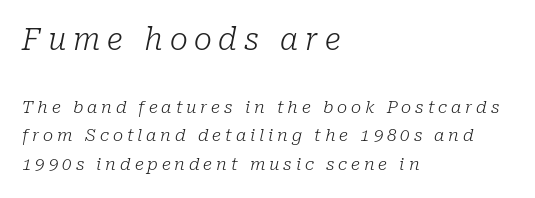
The image shows 30 px light serif type, italic (leaning right); set left-aligned, normal line spacing (1.69x), unusually wide letter spacing (+0.23 em), not underlined; the first (top) block is 1.76x larger; low stroke contrast and a medium x-height.
